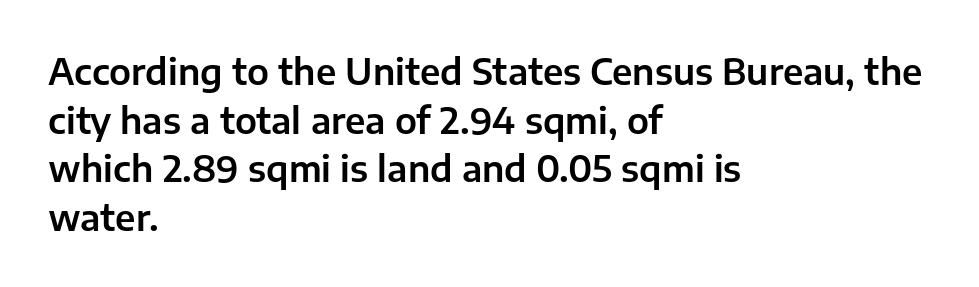
The image shows 35 px sans-serif type, upright; set left-aligned, normal line spacing (1.39x), normal letter spacing, not underlined; low stroke contrast and a medium x-height.
